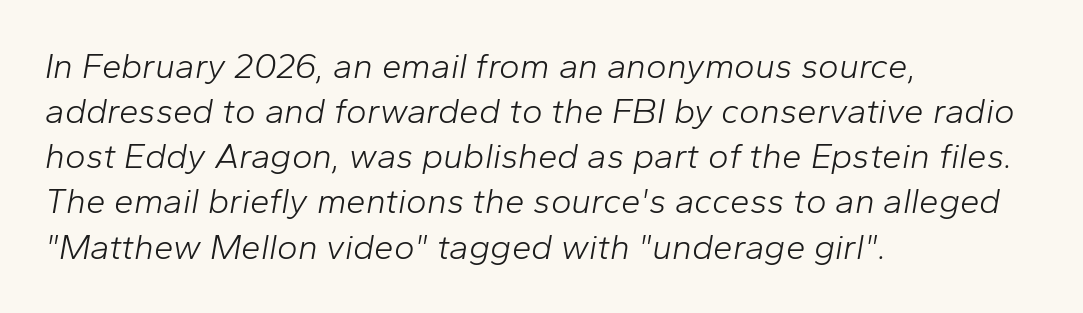
{"italic": "yes", "lean": "right", "slant_degrees": 10, "bold": "no", "weight": "light", "width": "normal", "stroke_contrast": "low", "x_height": "medium", "monospaced": "no", "underline": "no", "align": "left", "line_spacing": "normal", "line_spacing_ratio": 1.29, "letter_spacing": "normal", "letter_spacing_em": 0.0, "glyph_px": 35}
